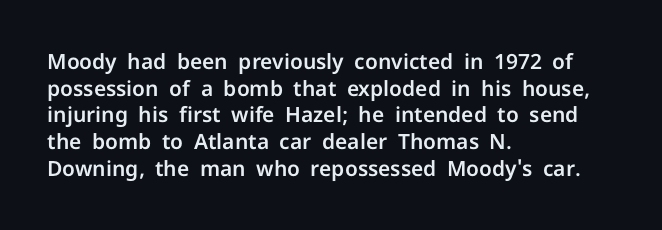
{"italic": "no", "underline": "no", "align": "left", "line_spacing": "normal", "line_spacing_ratio": 1.27, "letter_spacing": "normal", "letter_spacing_em": 0.0, "glyph_px": 21}
